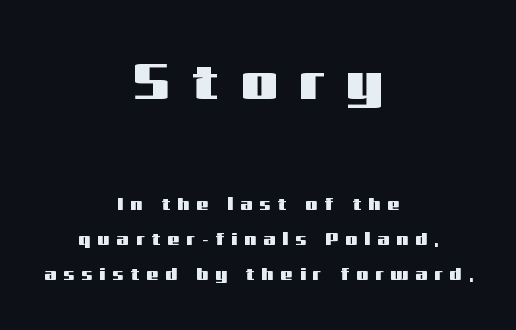
The image shows 52 px wide sans-serif type, upright; set centered, loose line spacing (2.05x), unusually wide letter spacing (+0.42 em), not underlined; the first (top) block is 3.06x larger; medium stroke contrast and a medium x-height.
